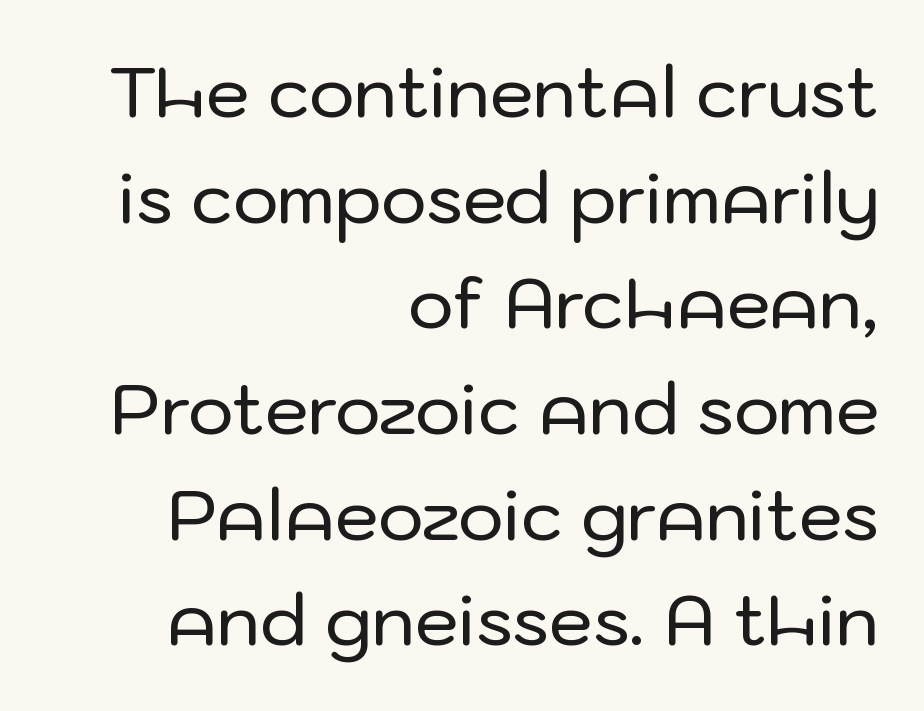
The image shows 70 px sans-serif type, upright; set right-aligned, normal line spacing (1.51x), normal letter spacing, not underlined; low stroke contrast and a medium x-height.
